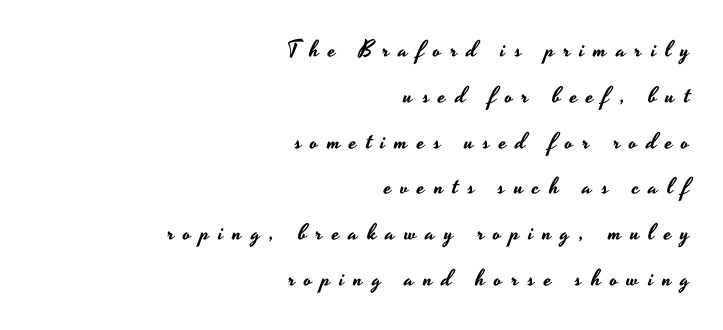
The image shows 23 px text type; set right-aligned, loose line spacing (1.99x), unusually wide letter spacing (+0.4 em), not underlined.
